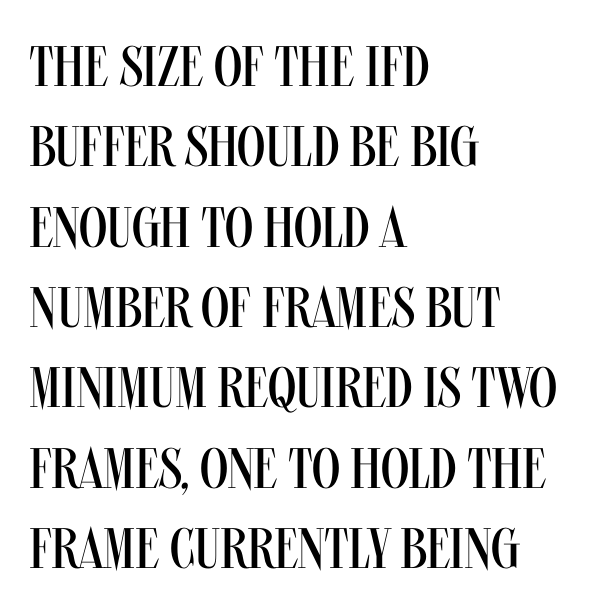
The image shows 57 px regular-weight, condensed sans-serif type, upright; set left-aligned, normal line spacing (1.41x), normal letter spacing, not underlined; medium stroke contrast and a large x-height.
